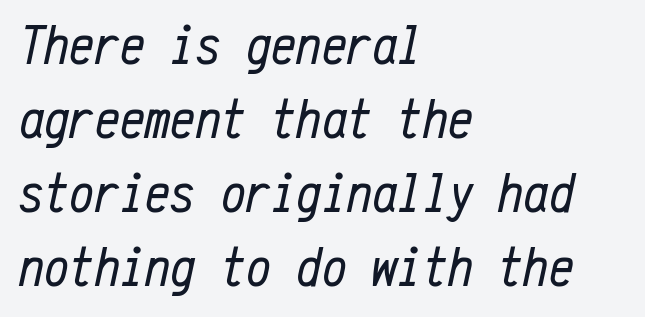
The image shows 56 px regular-weight, condensed type, italic (leaning right), monospaced; set left-aligned, normal line spacing (1.32x), normal letter spacing, not underlined; low stroke contrast and a medium x-height.
